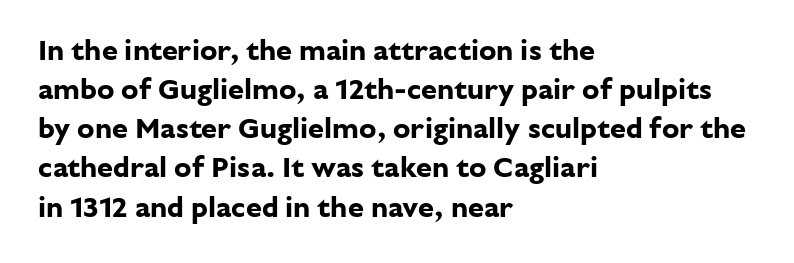
The image shows 29 px bold sans-serif type, upright; set left-aligned, normal line spacing (1.35x), normal letter spacing, not underlined; low stroke contrast and a medium x-height.
